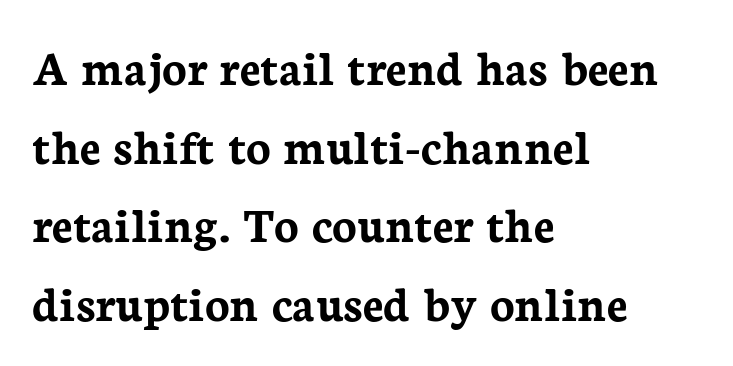
The image shows 51 px semibold serif type, upright; set left-aligned, normal line spacing (1.54x), normal letter spacing, not underlined; low stroke contrast and a medium x-height.
